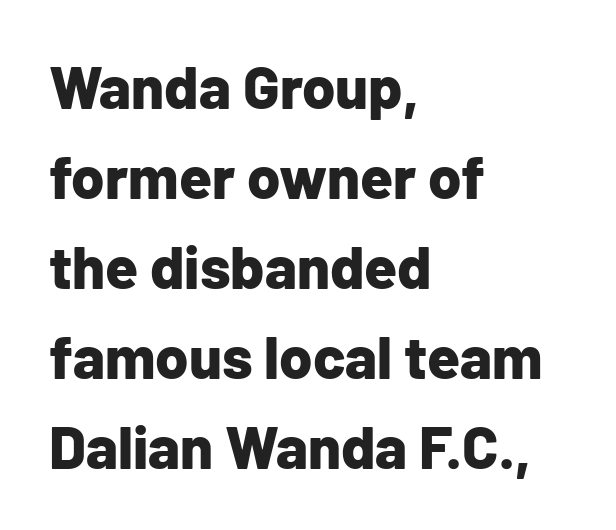
Q: Is the text bold? A: Yes.
Q: Is the text italic (slanted)? A: No, it is upright.
Q: Is the typeface a serif or a sans-serif typeface? A: Sans-serif.
Q: Is the text underlined? A: No.
Q: How is the paragraph aligned? A: Left-aligned.
Q: Is the spacing between letters normal or unusually wide? A: Normal.
Q: Is the spacing between lines tight, normal or loose? A: Normal.
Q: Width (condensed, normal, or wide)? A: Normal.
Q: Stroke contrast? A: Low.
Q: x-height? A: Medium.
Q: Monospaced? A: No.
